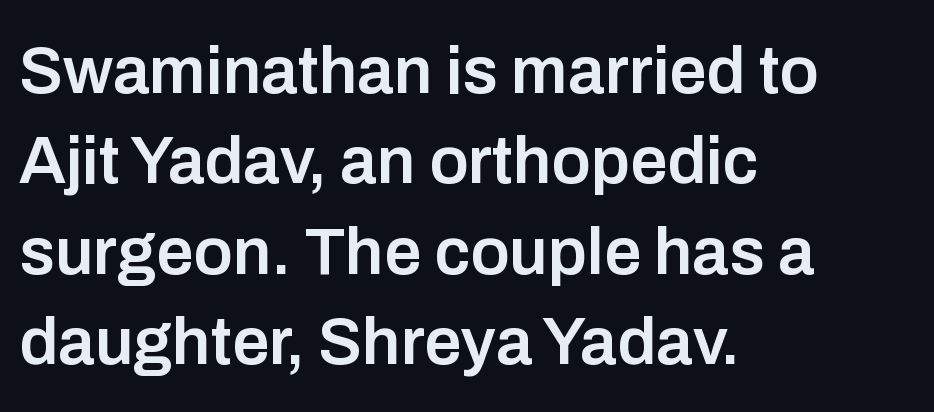
Q: Is the text bold? A: Semi-bold.
Q: Is the text italic (slanted)? A: No, it is upright.
Q: Is the typeface a serif or a sans-serif typeface? A: Sans-serif.
Q: Is the text underlined? A: No.
Q: How is the paragraph aligned? A: Left-aligned.
Q: Is the spacing between letters normal or unusually wide? A: Normal.
Q: Is the spacing between lines tight, normal or loose? A: Normal.
Q: Width (condensed, normal, or wide)? A: Normal.
Q: Stroke contrast? A: Low.
Q: x-height? A: Medium.
Q: Monospaced? A: No.
